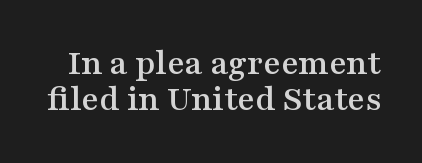
The image shows 37 px wide serif type, upright; set tight line spacing (0.97x), normal letter spacing, not underlined; medium stroke contrast and a medium x-height.
